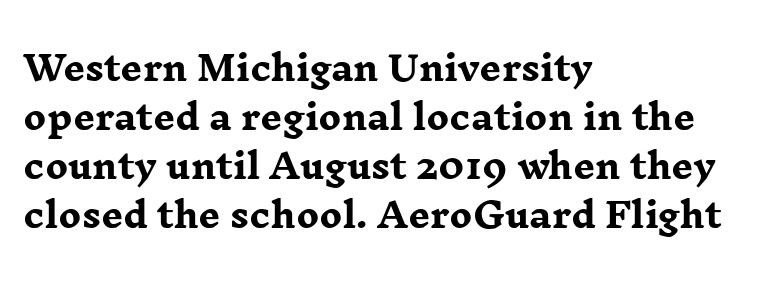
Q: Is the text bold? A: Yes.
Q: Is the text italic (slanted)? A: No, it is upright.
Q: Is the typeface a serif or a sans-serif typeface? A: Serif.
Q: Is the text underlined? A: No.
Q: How is the paragraph aligned? A: Left-aligned.
Q: Is the spacing between letters normal or unusually wide? A: Normal.
Q: Is the spacing between lines tight, normal or loose? A: Normal.
Q: Width (condensed, normal, or wide)? A: Wide.
Q: Stroke contrast? A: Low.
Q: x-height? A: Medium.
Q: Monospaced? A: No.
